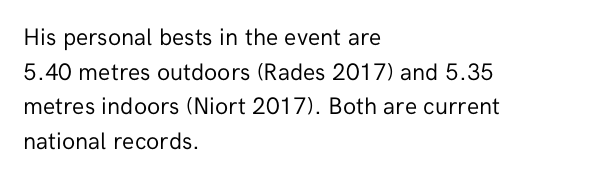
Regarding leading, the lines here are spaced in the standard way. The letters look calm and open, with moderate or lighter stems. Layout note: lines flush left. The rendering keeps characters at their native spacing. The lettering stays uniformly vertical, giving the passage a roman look. Underline: absent.
